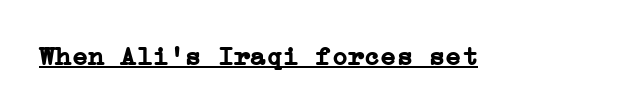
The letters stand straight up with perfectly vertical stems. Between one letter and the next there's only the usual sliver of space. Underlining? Definitely there. Strokes here are thick enough to call this a true bold.
